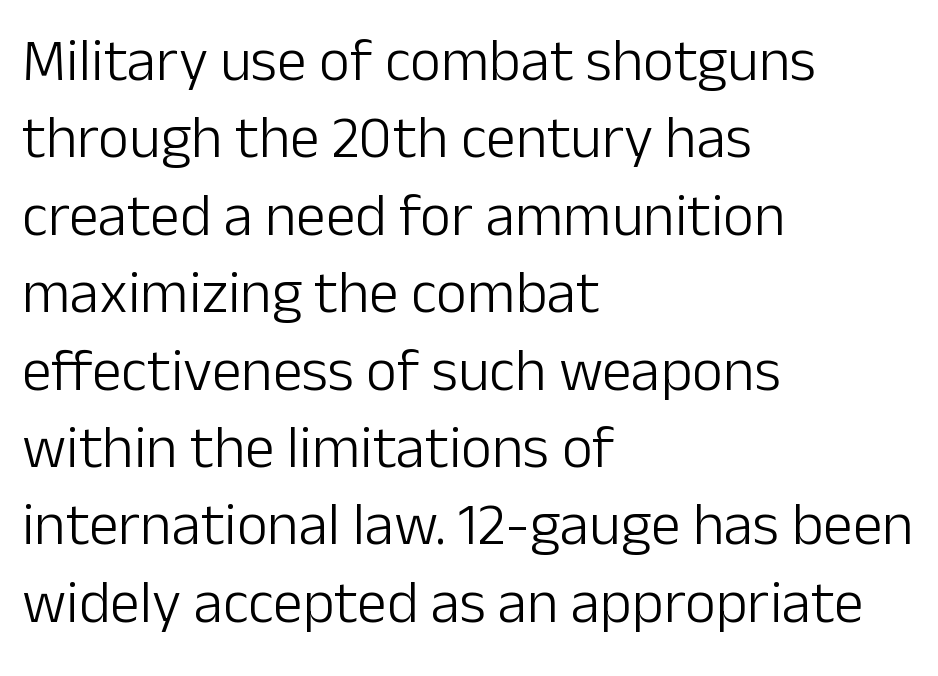
Q: Is the text bold? A: No.
Q: Is the text italic (slanted)? A: No, it is upright.
Q: Is the typeface a serif or a sans-serif typeface? A: Sans-serif.
Q: Is the text underlined? A: No.
Q: How is the paragraph aligned? A: Left-aligned.
Q: Is the spacing between letters normal or unusually wide? A: Normal.
Q: Is the spacing between lines tight, normal or loose? A: Normal.
Q: Width (condensed, normal, or wide)? A: Normal.
Q: Stroke contrast? A: Low.
Q: x-height? A: Medium.
Q: Monospaced? A: No.
